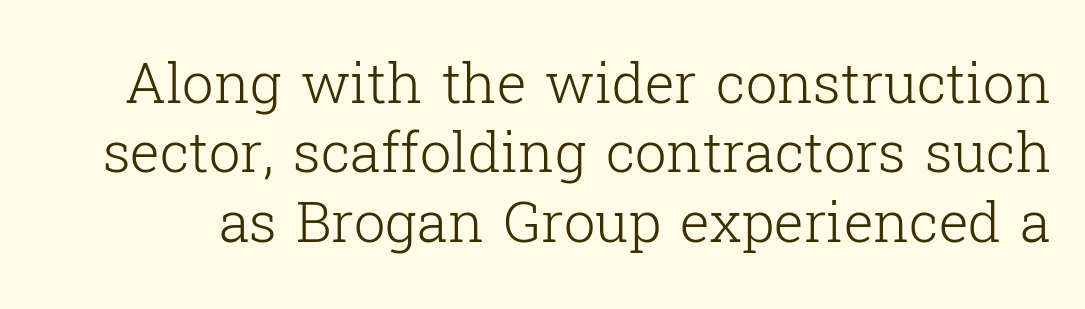
The image shows 56 px light serif type, upright; set line spacing 1.24x, normal letter spacing, not underlined; low stroke contrast and a medium x-height.
